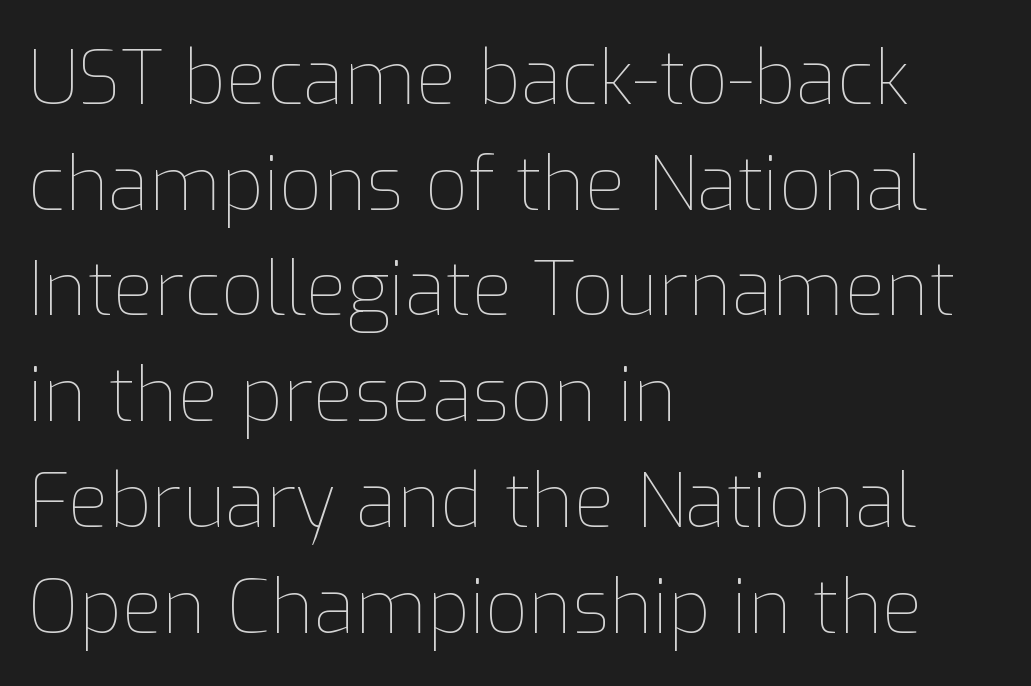
Rows of type keep a routine distance in the vertical direction. Characters remain perfectly vertical along every line. This rendering uses left alignment, leaving the right contour irregular. The space directly below the letters is spotless. Glyph-to-glyph distance matches everyday printed text.
